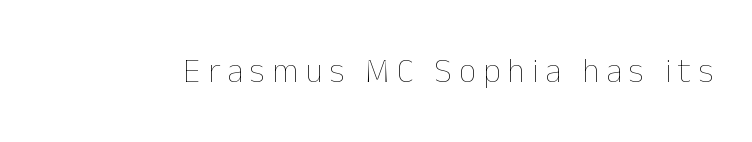
{"italic": "no", "bold": "no", "weight": "thin", "width": "normal", "stroke_contrast": "low", "x_height": "medium", "monospaced": "no", "underline": "no", "letter_spacing": "wide", "letter_spacing_em": 0.21, "glyph_px": 34}
